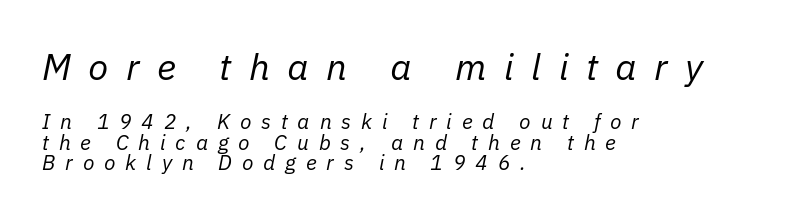
The image shows 37 px regular-weight type, italic (leaning right); set left-aligned, tight line spacing (0.97x), unusually wide letter spacing (+0.47 em), not underlined; the first (top) block is 1.76x larger; low stroke contrast and a medium x-height.
